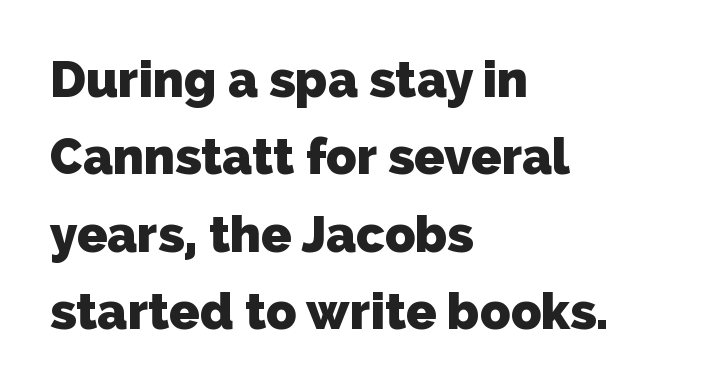
Q: Is the text bold? A: Yes.
Q: Is the typeface a serif or a sans-serif typeface? A: Sans-serif.
Q: Is the text underlined? A: No.
Q: How is the paragraph aligned? A: Left-aligned.
Q: Is the spacing between letters normal or unusually wide? A: Normal.
Q: Is the spacing between lines tight, normal or loose? A: Normal.
Q: Width (condensed, normal, or wide)? A: Normal.
Q: Stroke contrast? A: Low.
Q: x-height? A: Medium.
Q: Monospaced? A: No.
